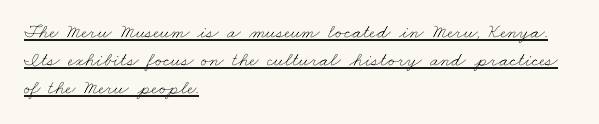
The image shows 20 px text type; set left-aligned, normal line spacing (1.39x), normal letter spacing, underlined.
